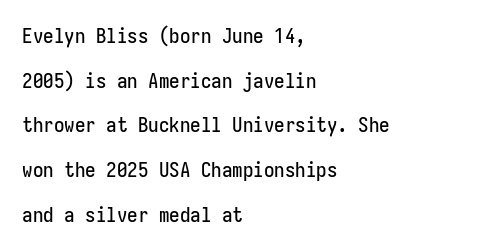
The image shows 21 px text type, upright; set left-aligned, loose line spacing (2.13x), normal letter spacing, not underlined.
